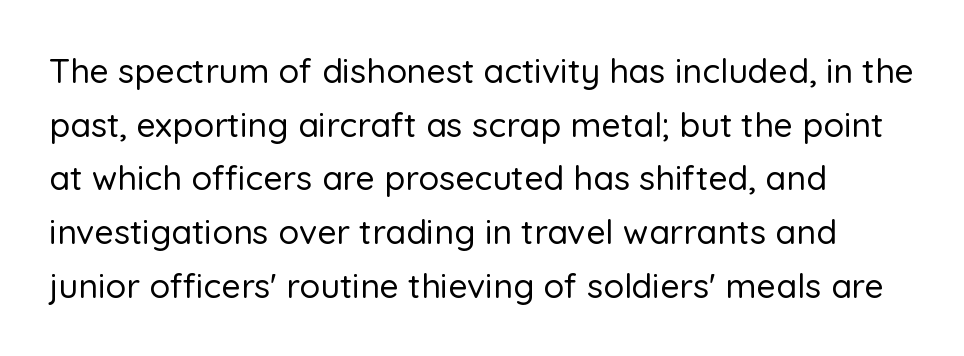
The image shows 34 px sans-serif type, upright; set left-aligned, normal line spacing (1.58x), normal letter spacing, not underlined; low stroke contrast and a medium x-height.
